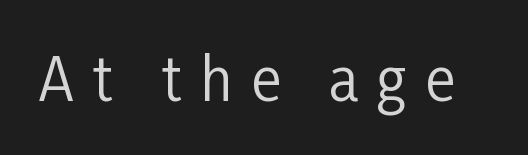
{"serif": "no", "italic": "no", "bold": "no", "weight": "regular", "width": "condensed", "stroke_contrast": "low", "x_height": "medium", "monospaced": "no", "underline": "no", "letter_spacing": "wide", "letter_spacing_em": 0.31, "glyph_px": 58}
